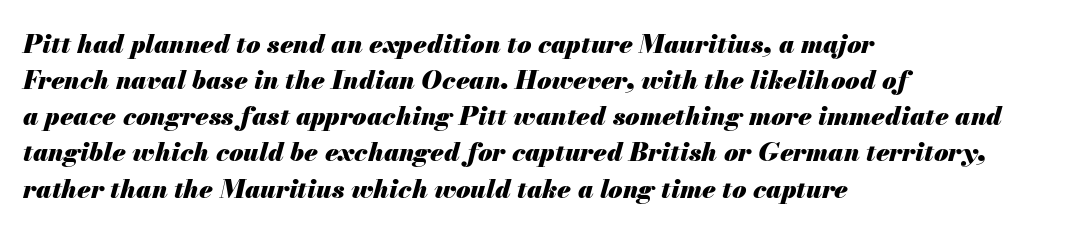
The image shows 26 px bold type, italic (leaning right); set left-aligned, normal line spacing (1.39x), normal letter spacing, not underlined.
